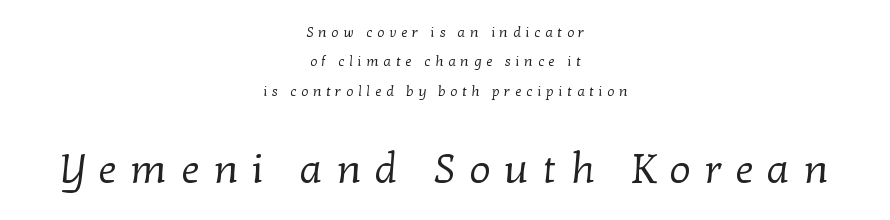
The letterforms sit at book weight or below. The passage shown is not underscored anywhere. The leading is generous, giving the passage an open texture. Looks like regular typesetting: each glyph gets only the width it needs. The following chunk of copy outweighs the initial chunk in type size. If you folded the block vertically in half, each line would mirror itself in length.
